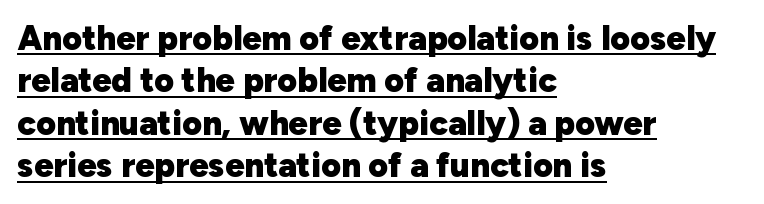
Q: Is the text bold? A: Yes.
Q: Is the text italic (slanted)? A: No, it is upright.
Q: Is the typeface a serif or a sans-serif typeface? A: Sans-serif.
Q: Is the text underlined? A: Yes.
Q: How is the paragraph aligned? A: Left-aligned.
Q: Is the spacing between letters normal or unusually wide? A: Normal.
Q: Is the spacing between lines tight, normal or loose? A: Normal.
Q: Width (condensed, normal, or wide)? A: Normal.
Q: Stroke contrast? A: Low.
Q: x-height? A: Medium.
Q: Monospaced? A: No.
